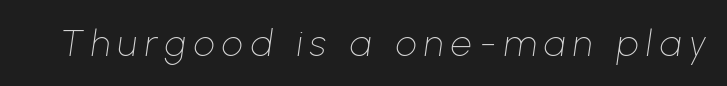
Clear beneath every line of the passage. The passage shown is typed in a proportional face where columns would drift. The letters are slanted; this is an italic face. Compared with a typical body face, this is equally light or lighter still. These lines have a slow, spaced-out rhythm from letter to letter.
